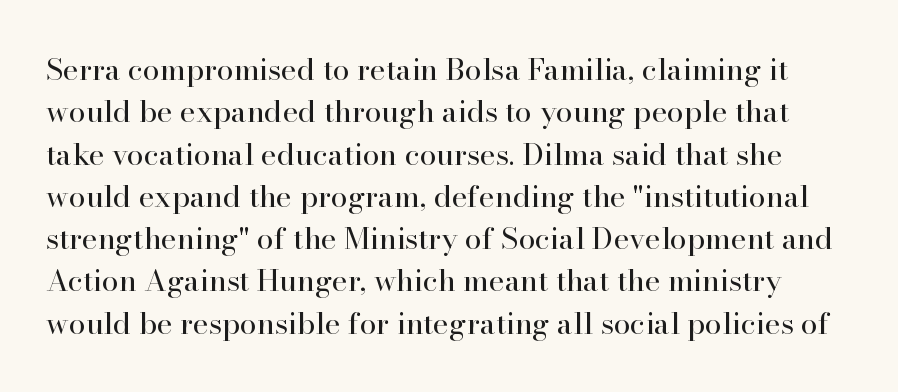
The image shows 30 px regular-weight serif type, upright; set normal line spacing (1.41x), normal letter spacing, not underlined; high stroke contrast and a small x-height.
